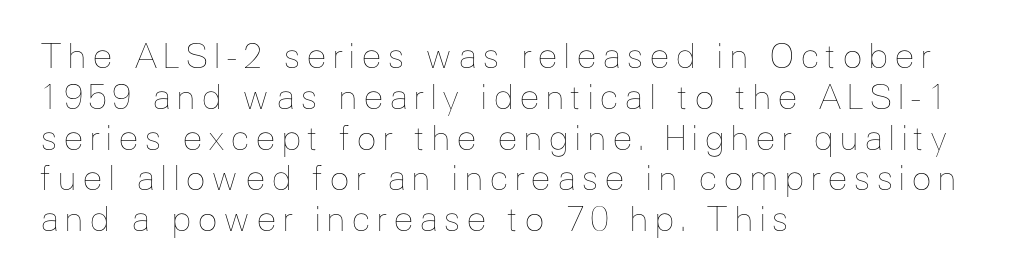
Q: Is the text bold? A: No.
Q: Is the text italic (slanted)? A: No, it is upright.
Q: Is the text underlined? A: No.
Q: How is the paragraph aligned? A: Left-aligned.
Q: Width (condensed, normal, or wide)? A: Normal.
Q: Stroke contrast? A: Low.
Q: x-height? A: Medium.
Q: Monospaced? A: No.
